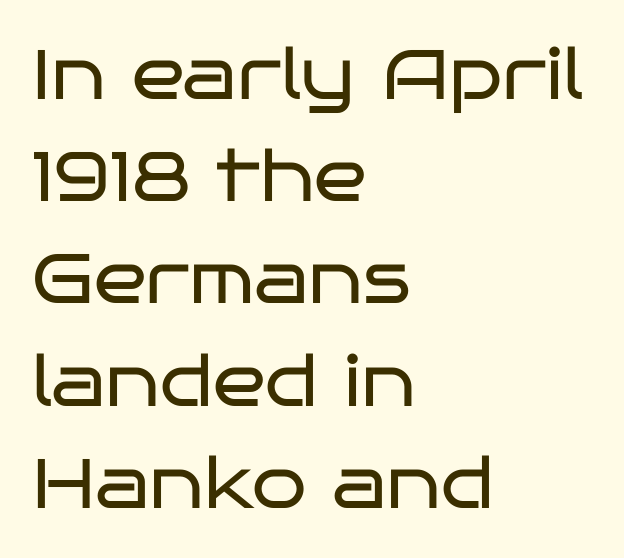
{"serif": "no", "italic": "no", "bold": "no", "weight": "regular", "width": "wide", "stroke_contrast": "low", "x_height": "large", "monospaced": "no", "underline": "no", "align": "left", "line_spacing": "normal", "line_spacing_ratio": 1.46, "letter_spacing": "normal", "letter_spacing_em": 0.0, "glyph_px": 70}
